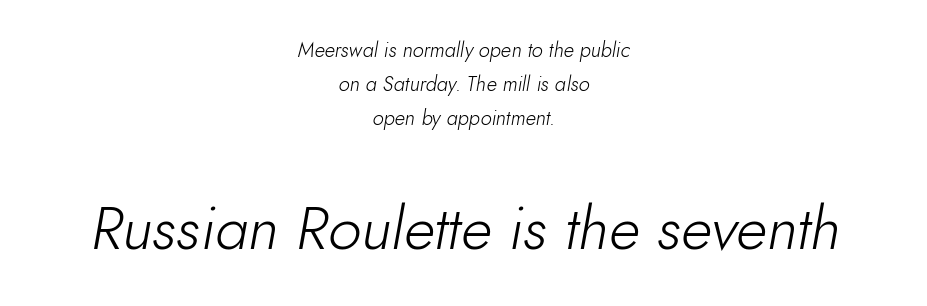
{"italic": "yes", "lean": "right", "slant_degrees": 10, "bold": "no", "weight": "light", "width": "normal", "stroke_contrast": "low", "x_height": "small", "monospaced": "no", "underline": "no", "align": "center", "line_spacing_ratio": 1.71, "letter_spacing": "normal", "letter_spacing_em": 0.0, "larger_block": "second", "size_ratio": 3.0, "glyph_px": 60}
